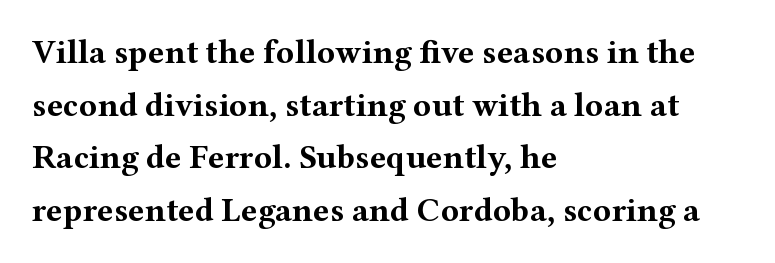
The image shows 34 px bold, wide serif type, upright; set left-aligned, normal line spacing (1.55x), normal letter spacing, not underlined; medium stroke contrast and a medium x-height.
